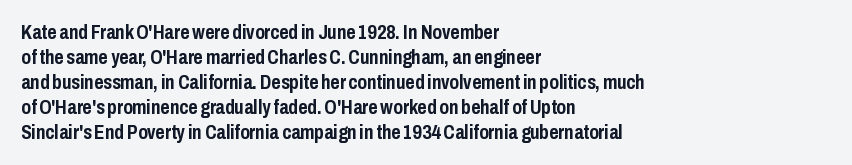
Q: Is the text bold? A: Yes.
Q: Is the text italic (slanted)? A: No, it is upright.
Q: Is the text underlined? A: No.
Q: How is the paragraph aligned? A: Left-aligned.
Q: Is the spacing between letters normal or unusually wide? A: Normal.
Q: Is the spacing between lines tight, normal or loose? A: Normal.
